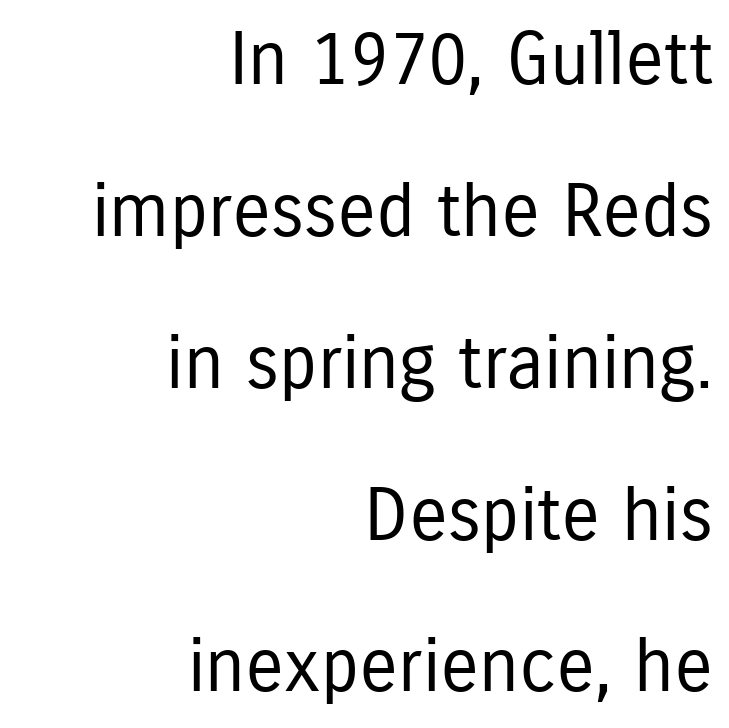
The image shows 73 px regular-weight, condensed sans-serif type, upright; set right-aligned, loose line spacing (2.08x), normal letter spacing, not underlined; low stroke contrast and a medium x-height.
